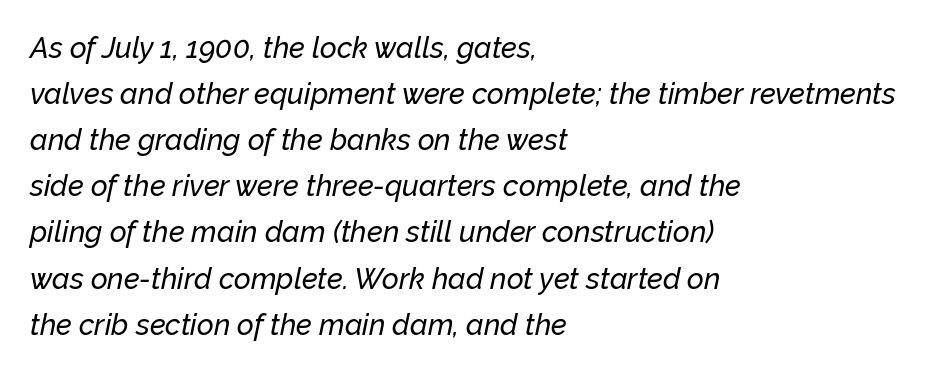
The image shows 29 px text type, italic (leaning right); set left-aligned, normal line spacing (1.59x), normal letter spacing, not underlined; low stroke contrast and a medium x-height.
